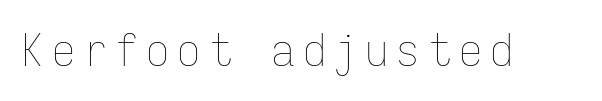
{"italic": "no", "bold": "no", "weight": "thin", "width": "condensed", "stroke_contrast": "low", "x_height": "medium", "monospaced": "yes", "underline": "no", "glyph_px": 46}
